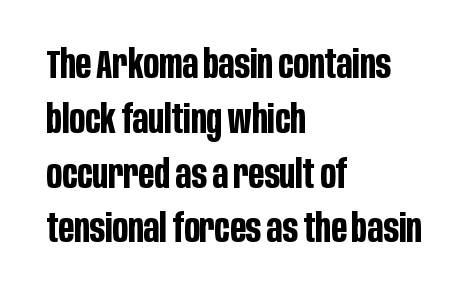
The image shows 40 px bold, condensed sans-serif type, upright; set left-aligned, normal line spacing (1.37x), normal letter spacing, not underlined; low stroke contrast and a large x-height.
